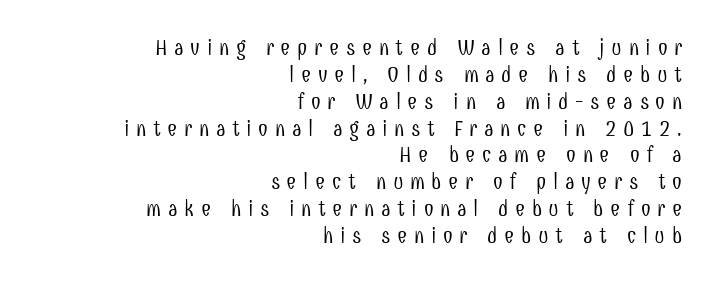
Here the glyphs are tracked loosely, breaking word shapes into spaced letters. These lines were composed using upright roman letters. The letterforms sit at book weight or below. The zone under the glyphs is completely vacant. Is the block centered? No — it sits flush against the right margin.
